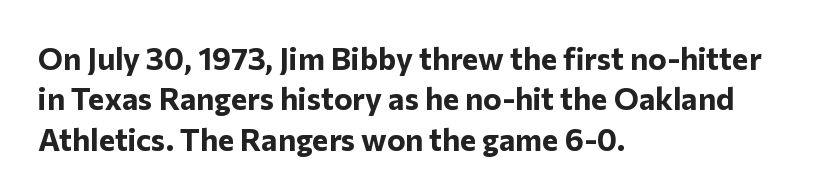
Q: Is the text bold? A: Yes.
Q: Is the text italic (slanted)? A: No, it is upright.
Q: Is the typeface a serif or a sans-serif typeface? A: Sans-serif.
Q: Is the text underlined? A: No.
Q: How is the paragraph aligned? A: Left-aligned.
Q: Is the spacing between letters normal or unusually wide? A: Normal.
Q: Is the spacing between lines tight, normal or loose? A: Normal.
Q: Width (condensed, normal, or wide)? A: Normal.
Q: Stroke contrast? A: Low.
Q: x-height? A: Medium.
Q: Monospaced? A: No.
